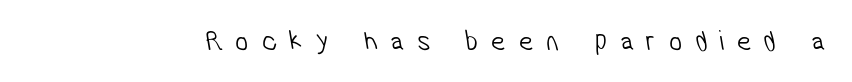
The image shows 29 px light, condensed sans-serif type; set unusually wide letter spacing (+0.44 em), not underlined; low stroke contrast and a medium x-height.
